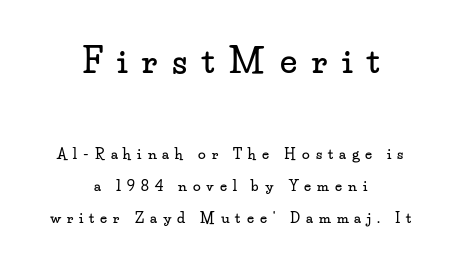
Q: Is the text italic (slanted)? A: No, it is upright.
Q: Is the typeface a serif or a sans-serif typeface? A: Serif.
Q: Is the text underlined? A: No.
Q: How is the paragraph aligned? A: Centered.
Q: Is the spacing between letters normal or unusually wide? A: Unusually wide.
Q: Is the spacing between lines tight, normal or loose? A: Loose.
Q: Which block of text is set in a larger size, the first (top) or the second (bottom)? A: The first (top) one.
Q: Width (condensed, normal, or wide)? A: Wide.
Q: Stroke contrast? A: Low.
Q: x-height? A: Small.
Q: Monospaced? A: No.
